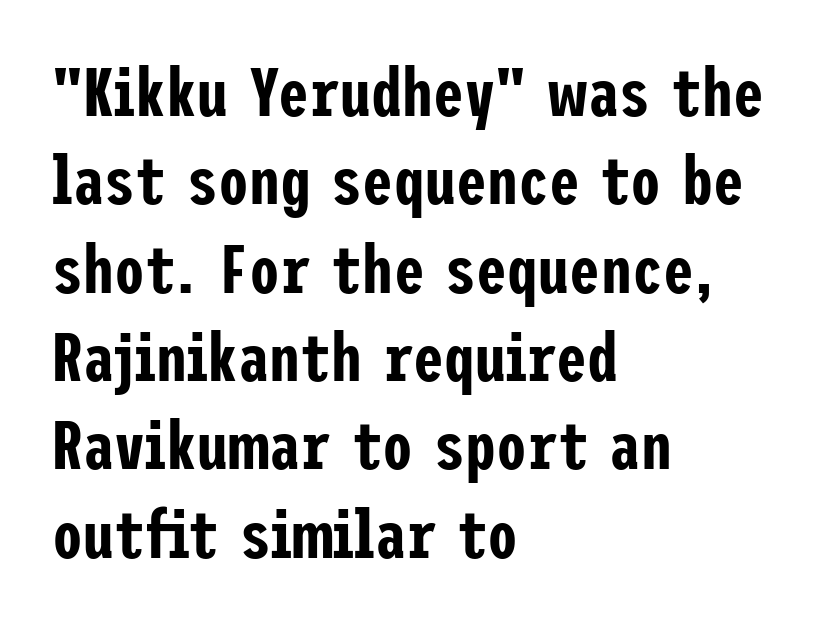
{"serif": "no", "italic": "no", "width": "condensed", "stroke_contrast": "low", "x_height": "medium", "underline": "no", "align": "left", "line_spacing": "normal", "line_spacing_ratio": 1.28, "letter_spacing": "normal", "letter_spacing_em": 0.0, "glyph_px": 69}
